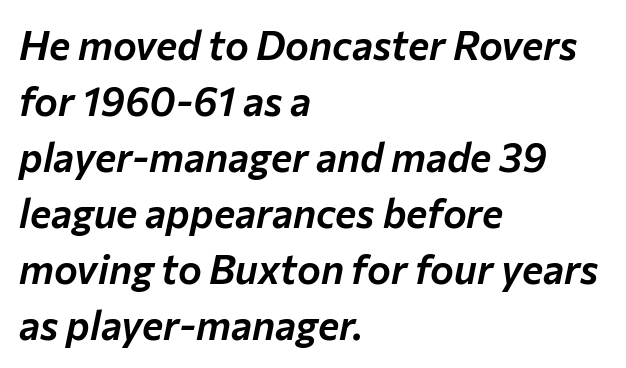
The image shows 40 px text type, italic (leaning right); set left-aligned, normal line spacing (1.4x), normal letter spacing, not underlined; low stroke contrast and a medium x-height.
